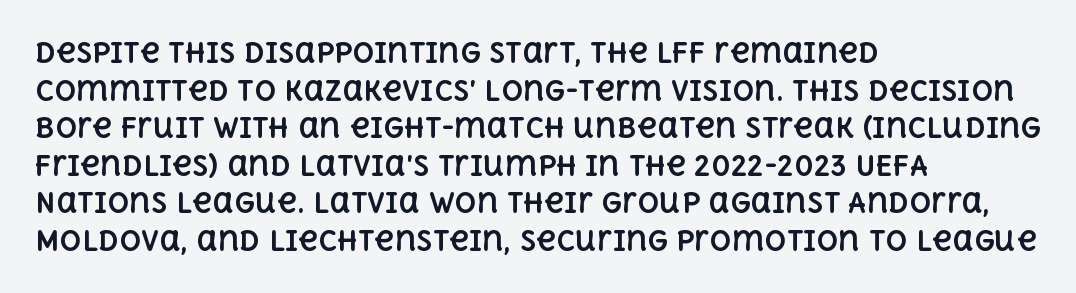
Its strokes are broad and dark, the hallmark of bold type. The letterforms sit shoulder to shoulder at normal distance. Horizontal alignment here is leftward, the default for most running prose. Each new line begins a customary step beneath the previous one. Has an underline been added? It has not. Characters remain perfectly vertical along every line.
